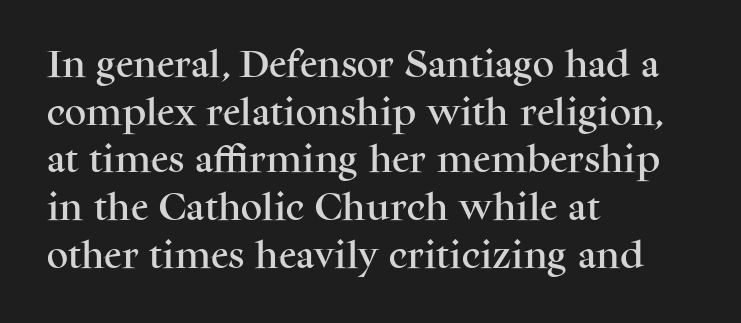
{"serif": "yes", "italic": "no", "width": "normal", "stroke_contrast": "medium", "x_height": "medium", "monospaced": "no", "underline": "no", "align": "left", "line_spacing": "normal", "line_spacing_ratio": 1.59, "letter_spacing": "normal", "letter_spacing_em": 0.0, "glyph_px": 30}
